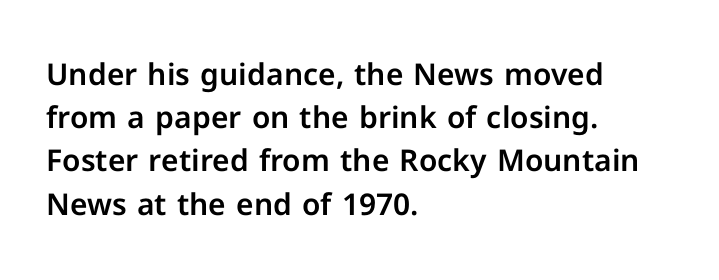
Q: Is the text italic (slanted)? A: No, it is upright.
Q: Is the typeface a serif or a sans-serif typeface? A: Sans-serif.
Q: Is the text underlined? A: No.
Q: How is the paragraph aligned? A: Left-aligned.
Q: Is the spacing between letters normal or unusually wide? A: Normal.
Q: Is the spacing between lines tight, normal or loose? A: Normal.
Q: Width (condensed, normal, or wide)? A: Normal.
Q: Stroke contrast? A: Low.
Q: x-height? A: Medium.
Q: Monospaced? A: No.
